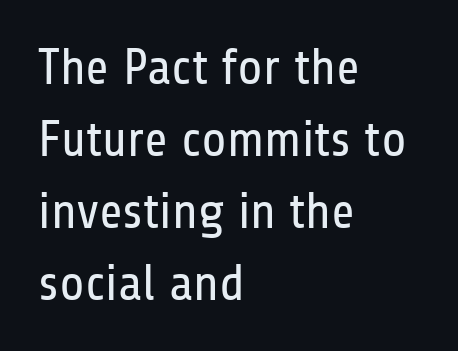
Q: Is the text bold? A: No.
Q: Is the text italic (slanted)? A: No, it is upright.
Q: Is the typeface a serif or a sans-serif typeface? A: Sans-serif.
Q: Is the text underlined? A: No.
Q: How is the paragraph aligned? A: Left-aligned.
Q: Is the spacing between letters normal or unusually wide? A: Normal.
Q: Is the spacing between lines tight, normal or loose? A: Normal.
Q: Width (condensed, normal, or wide)? A: Condensed.
Q: Stroke contrast? A: Low.
Q: x-height? A: Medium.
Q: Monospaced? A: No.
